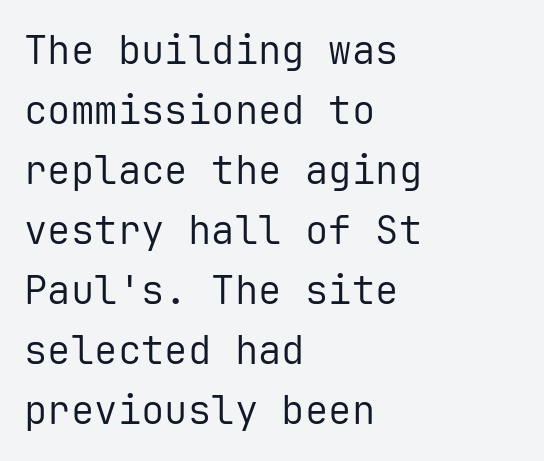
Q: Is the text bold? A: No.
Q: Is the text italic (slanted)? A: No, it is upright.
Q: Is the typeface a serif or a sans-serif typeface? A: Sans-serif.
Q: Is the text underlined? A: No.
Q: How is the paragraph aligned? A: Left-aligned.
Q: Is the spacing between letters normal or unusually wide? A: Normal.
Q: Is the spacing between lines tight, normal or loose? A: Normal.
Q: Width (condensed, normal, or wide)? A: Normal.
Q: Stroke contrast? A: Low.
Q: x-height? A: Medium.
Q: Monospaced? A: Yes.
